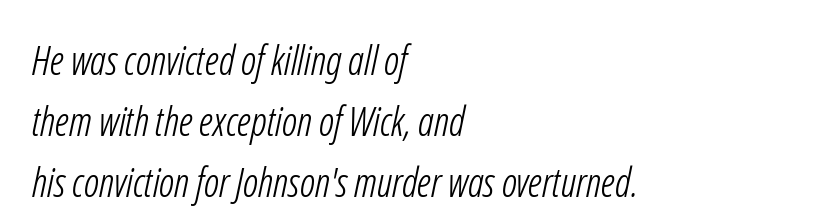
{"serif": "no", "bold": "no", "weight": "light", "width": "condensed", "stroke_contrast": "low", "x_height": "medium", "monospaced": "no", "underline": "no", "align": "left", "line_spacing": "normal", "line_spacing_ratio": 1.52, "letter_spacing": "normal", "letter_spacing_em": 0.0, "glyph_px": 40}
